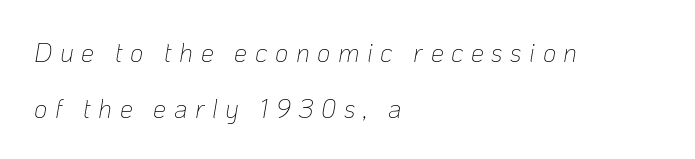
How would I describe the line gaps? Wide and relaxed. Italic: yes, the glyphs are oblique. The specimen omits any rule beneath the text block's lines. Display-style spreading of the glyphs; the letterfit is very open.
